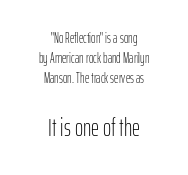
{"italic": "no", "bold": "no", "underline": "no", "align": "center", "line_spacing": "normal", "line_spacing_ratio": 1.43, "letter_spacing": "normal", "letter_spacing_em": 0.0, "larger_block": "second", "size_ratio": 1.79, "glyph_px": 25}
